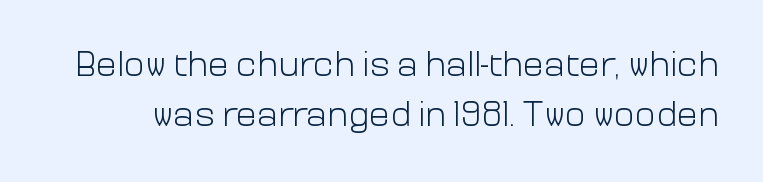
{"serif": "no", "italic": "no", "bold": "no", "weight": "light", "width": "normal", "stroke_contrast": "low", "x_height": "medium", "monospaced": "no", "underline": "no", "line_spacing": "normal", "line_spacing_ratio": 1.44, "letter_spacing": "normal", "letter_spacing_em": 0.0, "glyph_px": 35}
